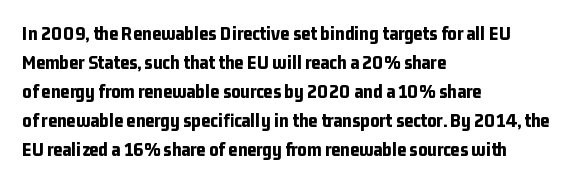
The image shows 20 px bold type, upright; set left-aligned, normal line spacing (1.45x), normal letter spacing, not underlined.
